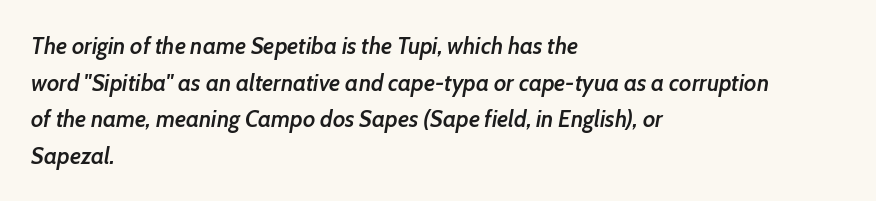
{"italic": "yes", "lean": "right", "slant_degrees": 7, "bold": "semi", "underline": "no", "align": "left", "line_spacing": "normal", "line_spacing_ratio": 1.59, "letter_spacing": "normal", "letter_spacing_em": 0.0, "glyph_px": 23}
